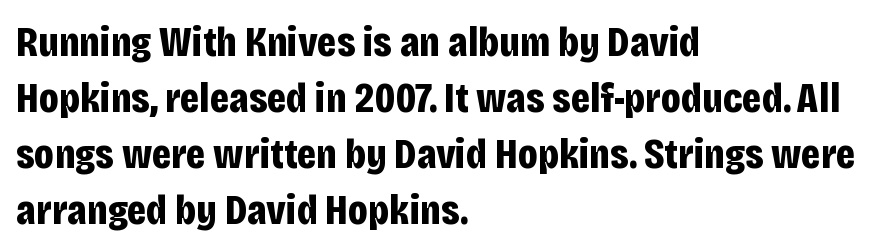
The image shows 43 px bold, condensed sans-serif type, upright; set left-aligned, normal line spacing (1.3x), normal letter spacing, not underlined; low stroke contrast and a large x-height.
